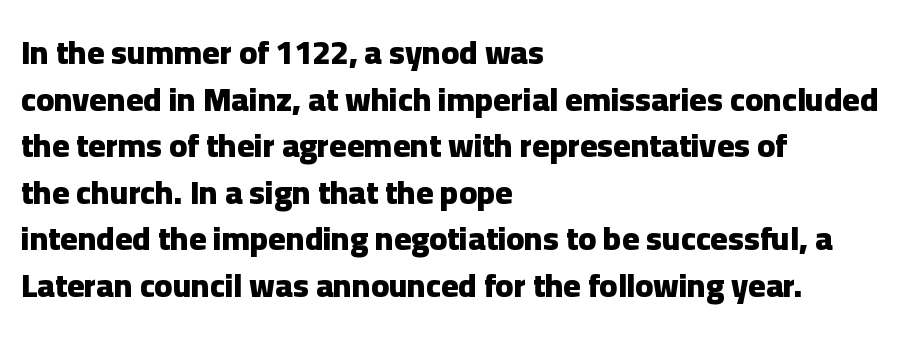
{"serif": "no", "italic": "no", "bold": "yes", "weight": "heavy", "width": "normal", "stroke_contrast": "low", "x_height": "medium", "monospaced": "no", "underline": "no", "align": "left", "line_spacing": "normal", "line_spacing_ratio": 1.41, "letter_spacing": "normal", "letter_spacing_em": 0.0, "glyph_px": 33}
